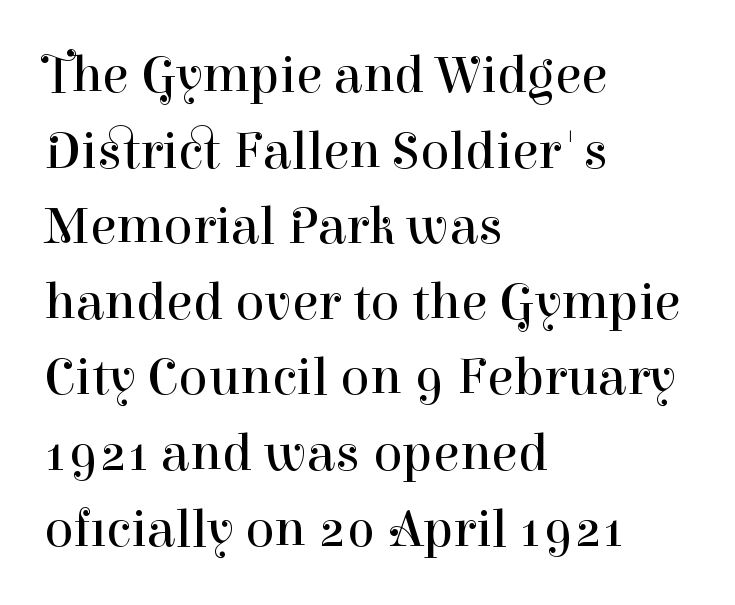
{"serif": "yes", "italic": "no", "bold": "no", "weight": "regular", "width": "normal", "stroke_contrast": "high", "x_height": "medium", "monospaced": "no", "underline": "no", "align": "left", "line_spacing": "normal", "line_spacing_ratio": 1.4, "letter_spacing": "normal", "letter_spacing_em": 0.0, "glyph_px": 54}
